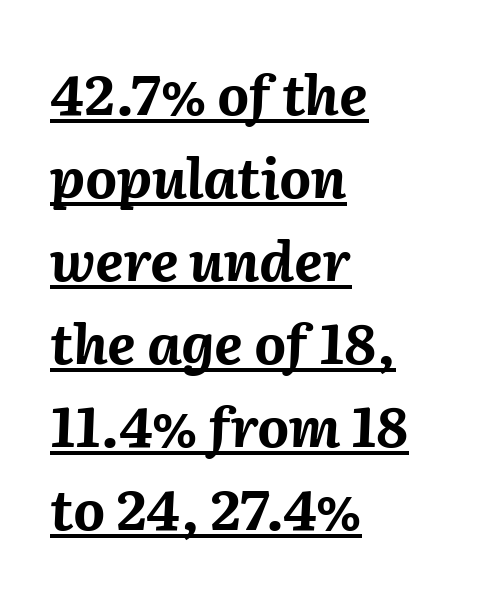
Q: Is the text bold? A: Yes.
Q: Is the text italic (slanted)? A: Yes, it leans right by about 2 degrees.
Q: Is the text underlined? A: Yes.
Q: How is the paragraph aligned? A: Left-aligned.
Q: Is the spacing between letters normal or unusually wide? A: Normal.
Q: Is the spacing between lines tight, normal or loose? A: Normal.
Q: Width (condensed, normal, or wide)? A: Normal.
Q: Stroke contrast? A: Medium.
Q: x-height? A: Medium.
Q: Monospaced? A: No.
